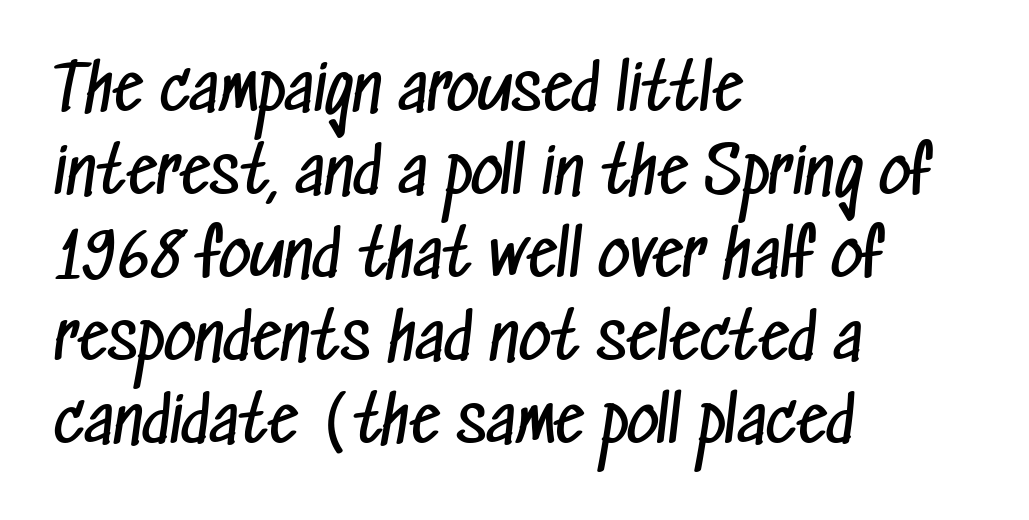
Q: Is the text bold? A: No.
Q: Is the typeface a serif or a sans-serif typeface? A: Sans-serif.
Q: Is the text underlined? A: No.
Q: How is the paragraph aligned? A: Left-aligned.
Q: Is the spacing between letters normal or unusually wide? A: Normal.
Q: Is the spacing between lines tight, normal or loose? A: Normal.
Q: Width (condensed, normal, or wide)? A: Condensed.
Q: Stroke contrast? A: Low.
Q: x-height? A: Medium.
Q: Monospaced? A: No.
